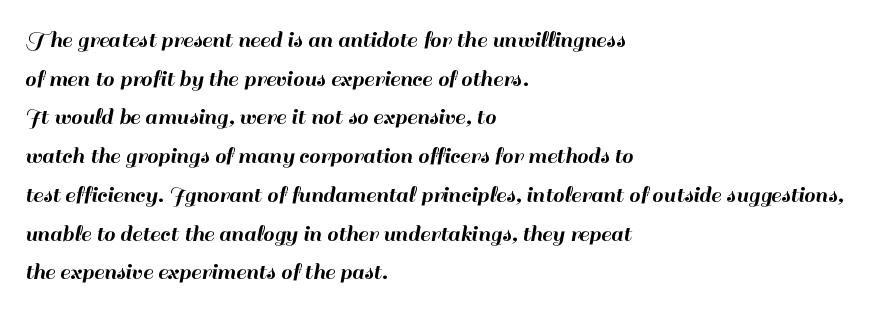
Inter-character spacing is left at the font's built-in metrics. Quick note: underline off. Horizontal alignment here is leftward, the default for most running prose. Line spacing here is normal.
